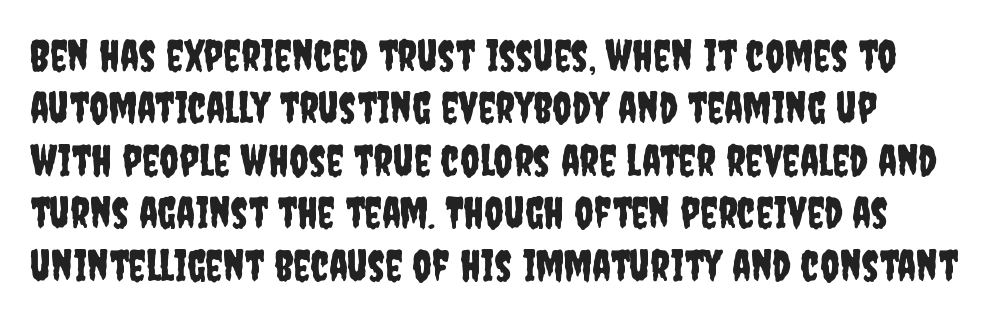
{"serif": "no", "italic": "no", "width": "condensed", "stroke_contrast": "low", "x_height": "large", "monospaced": "no", "underline": "no", "line_spacing_ratio": 1.22, "letter_spacing": "normal", "letter_spacing_em": 0.0, "glyph_px": 43}
